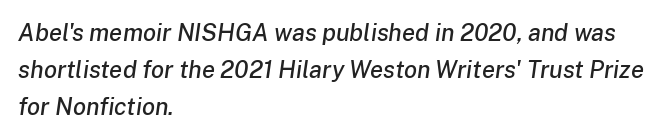
{"italic": "yes", "lean": "right", "slant_degrees": 8, "underline": "no", "align": "left", "line_spacing": "normal", "line_spacing_ratio": 1.55, "letter_spacing": "normal", "letter_spacing_em": 0.0, "glyph_px": 24}
